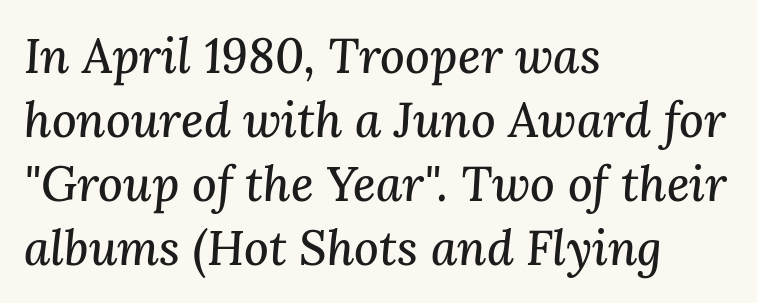
The image shows 48 px serif type, italic (leaning right); set left-aligned, normal line spacing (1.33x), normal letter spacing, not underlined; medium stroke contrast and a medium x-height.
